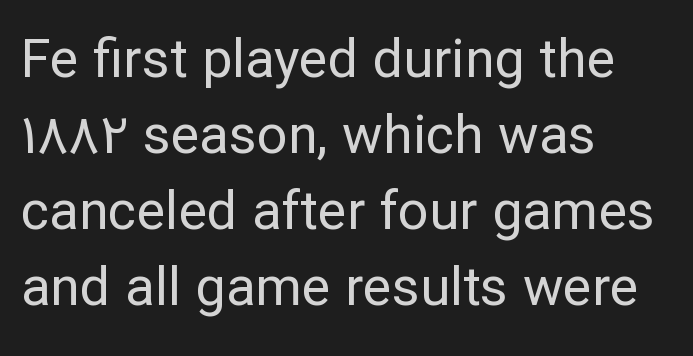
Q: Is the text bold? A: No.
Q: Is the text italic (slanted)? A: No, it is upright.
Q: Is the typeface a serif or a sans-serif typeface? A: Sans-serif.
Q: Is the text underlined? A: No.
Q: How is the paragraph aligned? A: Left-aligned.
Q: Is the spacing between letters normal or unusually wide? A: Normal.
Q: Is the spacing between lines tight, normal or loose? A: Normal.
Q: Width (condensed, normal, or wide)? A: Normal.
Q: Stroke contrast? A: Low.
Q: x-height? A: Medium.
Q: Monospaced? A: No.
